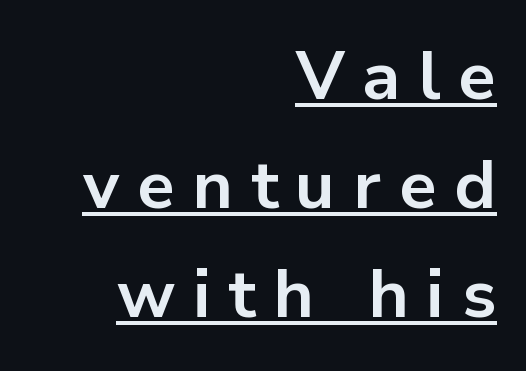
{"serif": "no", "italic": "no", "bold": "yes", "weight": "bold", "width": "normal", "stroke_contrast": "low", "x_height": "medium", "monospaced": "no", "underline": "yes", "align": "right", "line_spacing": "normal", "line_spacing_ratio": 1.6, "letter_spacing": "wide", "letter_spacing_em": 0.26, "glyph_px": 68}
